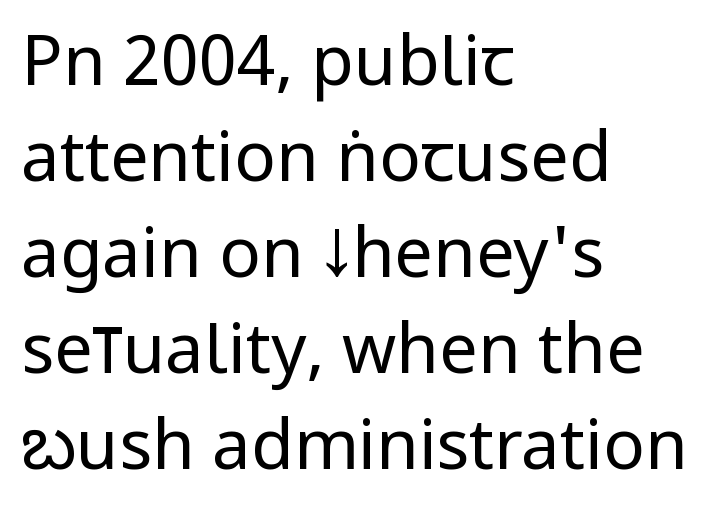
Do the characters align in a grid? No, the font is proportional. These lines are set flush left with a ragged right edge. Serif or sans? Sans — the stroke terminals are bare. The type is set solid horizontally, with unmodified tracking. If you drew a line through each stem, it would be perfectly vertical. The string is rendered with underlining switched off.
